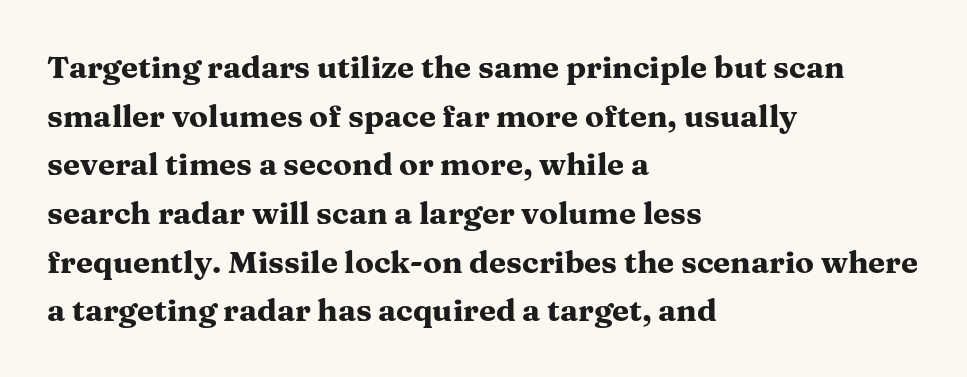
Q: Is the text bold? A: Yes.
Q: Is the text italic (slanted)? A: No, it is upright.
Q: Is the typeface a serif or a sans-serif typeface? A: Serif.
Q: Is the text underlined? A: No.
Q: How is the paragraph aligned? A: Left-aligned.
Q: Is the spacing between letters normal or unusually wide? A: Normal.
Q: Is the spacing between lines tight, normal or loose? A: Normal.
Q: Width (condensed, normal, or wide)? A: Wide.
Q: Stroke contrast? A: Medium.
Q: x-height? A: Medium.
Q: Monospaced? A: No.
